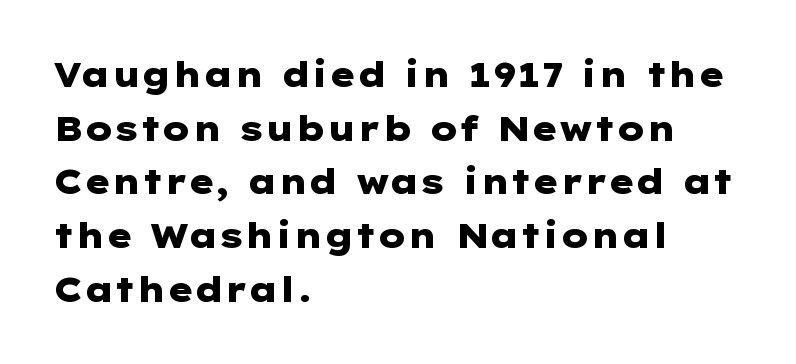
The image shows 34 px heavy, wide sans-serif type, upright; set left-aligned, normal line spacing (1.58x), normal letter spacing, not underlined; low stroke contrast and a medium x-height.
